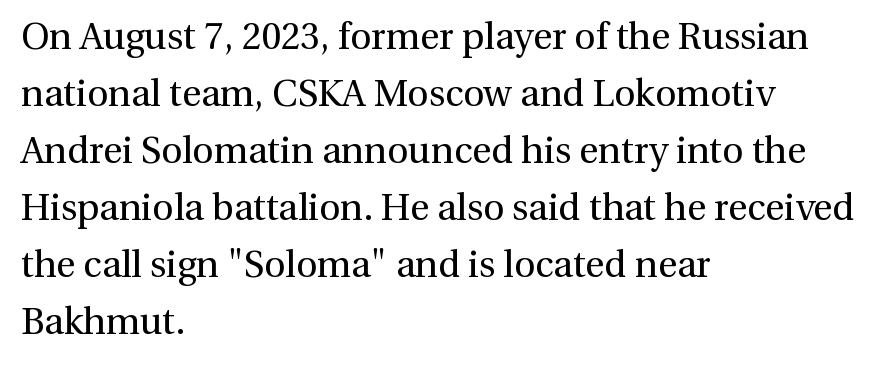
{"serif": "yes", "italic": "no", "bold": "no", "weight": "regular", "width": "normal", "stroke_contrast": "medium", "x_height": "medium", "monospaced": "no", "underline": "no", "align": "left", "line_spacing": "normal", "line_spacing_ratio": 1.54, "letter_spacing": "normal", "letter_spacing_em": 0.0, "glyph_px": 37}
